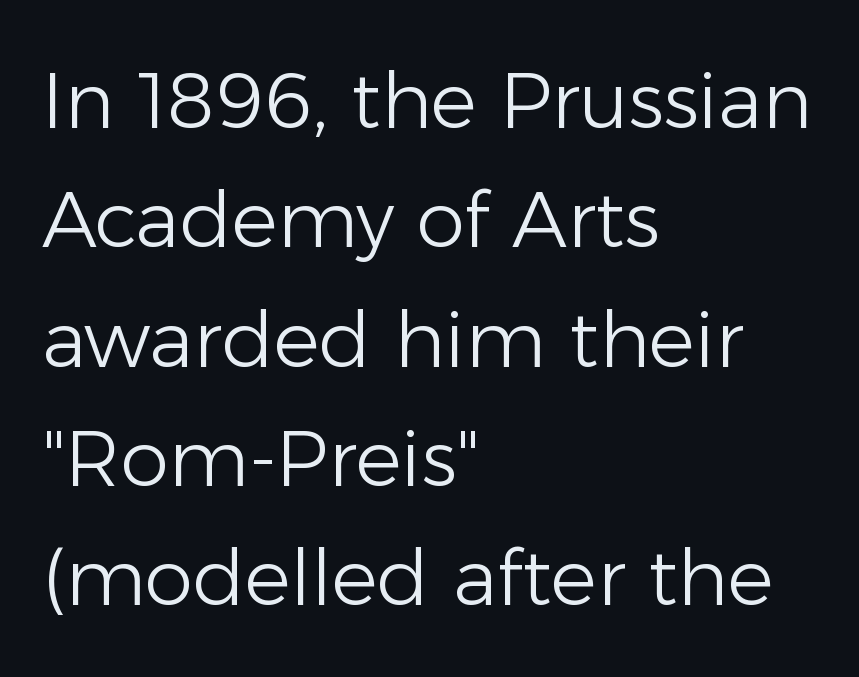
Q: Is the text bold? A: No.
Q: Is the text italic (slanted)? A: No, it is upright.
Q: Is the typeface a serif or a sans-serif typeface? A: Sans-serif.
Q: Is the text underlined? A: No.
Q: How is the paragraph aligned? A: Left-aligned.
Q: Is the spacing between letters normal or unusually wide? A: Normal.
Q: Is the spacing between lines tight, normal or loose? A: Normal.
Q: Width (condensed, normal, or wide)? A: Normal.
Q: Stroke contrast? A: Low.
Q: x-height? A: Medium.
Q: Monospaced? A: No.
